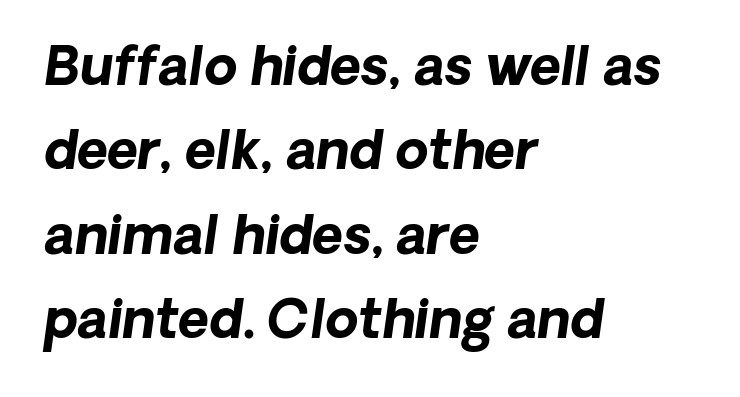
Q: Is the text bold? A: Yes.
Q: Is the text italic (slanted)? A: Yes, it leans right by about 8 degrees.
Q: Is the text underlined? A: No.
Q: How is the paragraph aligned? A: Left-aligned.
Q: Is the spacing between letters normal or unusually wide? A: Normal.
Q: Is the spacing between lines tight, normal or loose? A: Normal.
Q: Width (condensed, normal, or wide)? A: Normal.
Q: Stroke contrast? A: Low.
Q: x-height? A: Medium.
Q: Monospaced? A: No.
